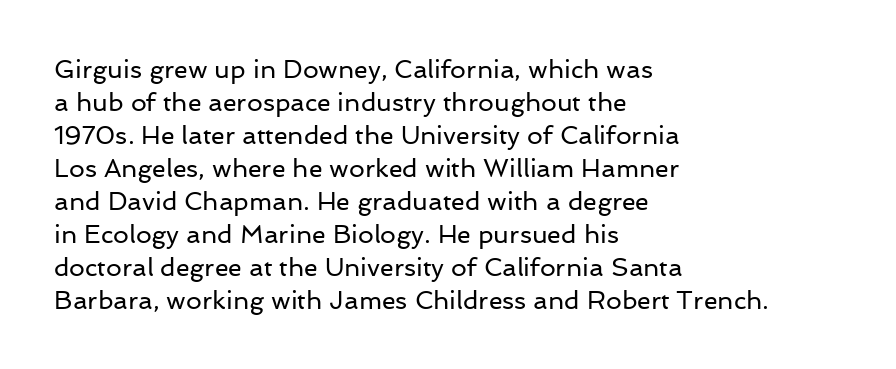
Q: Is the text bold? A: No.
Q: Is the text italic (slanted)? A: No, it is upright.
Q: Is the text underlined? A: No.
Q: How is the paragraph aligned? A: Left-aligned.
Q: Is the spacing between letters normal or unusually wide? A: Normal.
Q: Is the spacing between lines tight, normal or loose? A: Normal.
